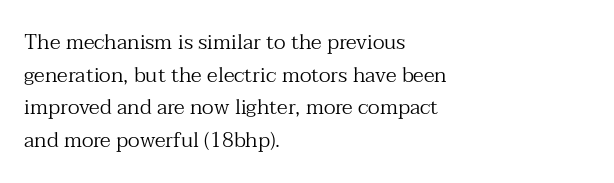
The axis of the letterforms is exactly vertical. Here the glyphs are tracked normally, forming tight word shapes. Descenders hang freely into open space. Line beginnings align vertically; line endings do not. The rows are spaced the way most documents space them.
